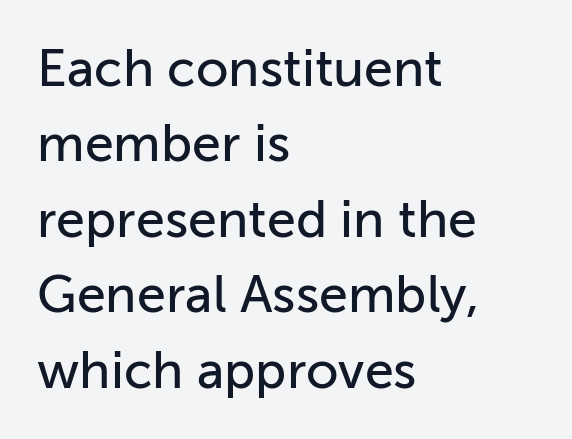
{"serif": "no", "italic": "no", "width": "normal", "stroke_contrast": "low", "x_height": "medium", "monospaced": "no", "underline": "no", "align": "left", "line_spacing": "normal", "line_spacing_ratio": 1.45, "letter_spacing": "normal", "letter_spacing_em": 0.0, "glyph_px": 52}
